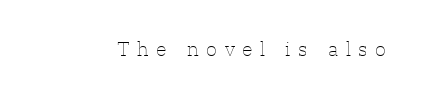
The image shows 20 px text type, upright; set unusually wide letter spacing (+0.38 em), not underlined.
